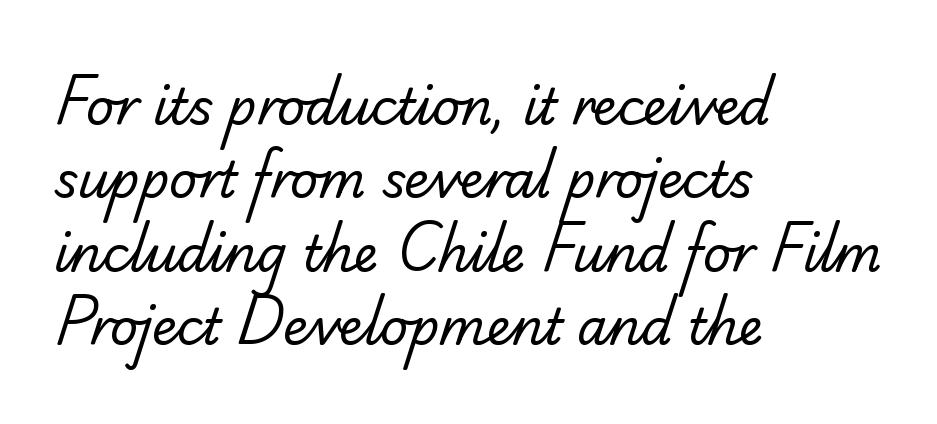
Q: Is the text bold? A: No.
Q: Is the typeface a serif or a sans-serif typeface? A: Serif.
Q: Is the text underlined? A: No.
Q: How is the paragraph aligned? A: Left-aligned.
Q: Is the spacing between letters normal or unusually wide? A: Normal.
Q: Is the spacing between lines tight, normal or loose? A: Normal.
Q: Width (condensed, normal, or wide)? A: Normal.
Q: Stroke contrast? A: Low.
Q: x-height? A: Small.
Q: Monospaced? A: No.
